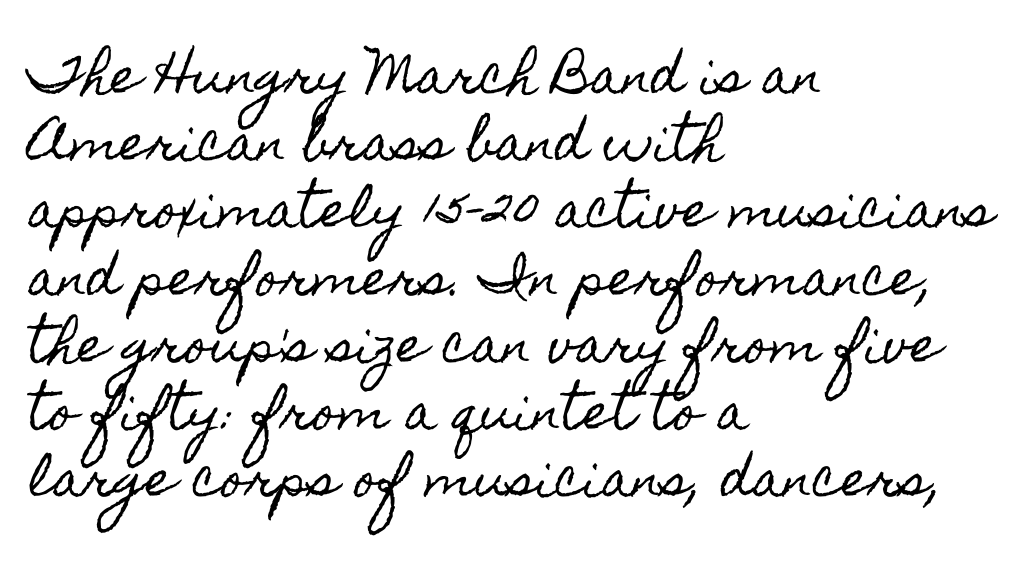
The passage shown is typed in a proportional face where columns would drift. Observe the ordinary spacing: letters are neighbours, not strangers. All the whitespace from short lines collects on the right. Bare-footed words on every line.
